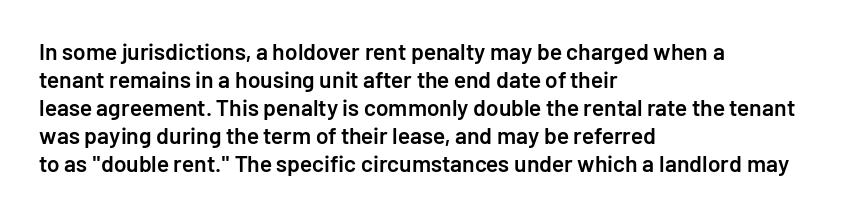
Q: Is the text bold? A: Semi-bold.
Q: Is the text italic (slanted)? A: No, it is upright.
Q: Is the text underlined? A: No.
Q: How is the paragraph aligned? A: Left-aligned.
Q: Is the spacing between letters normal or unusually wide? A: Normal.
